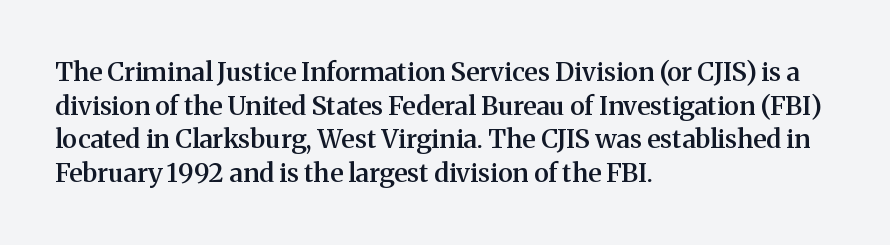
{"italic": "no", "bold": "semi", "underline": "no", "align": "left", "line_spacing": "normal", "line_spacing_ratio": 1.29, "letter_spacing": "normal", "letter_spacing_em": 0.0, "glyph_px": 26}
